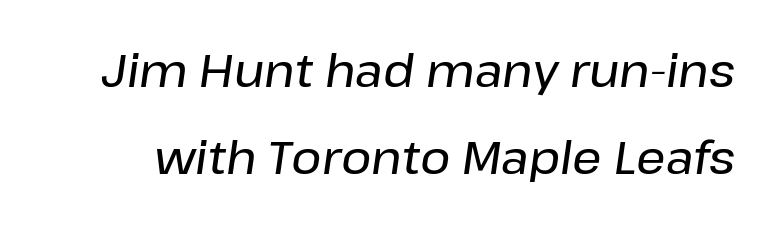
{"italic": "yes", "lean": "right", "slant_degrees": 8, "width": "normal", "stroke_contrast": "low", "x_height": "medium", "monospaced": "no", "underline": "no", "line_spacing_ratio": 1.89, "letter_spacing": "normal", "letter_spacing_em": 0.0, "glyph_px": 46}
